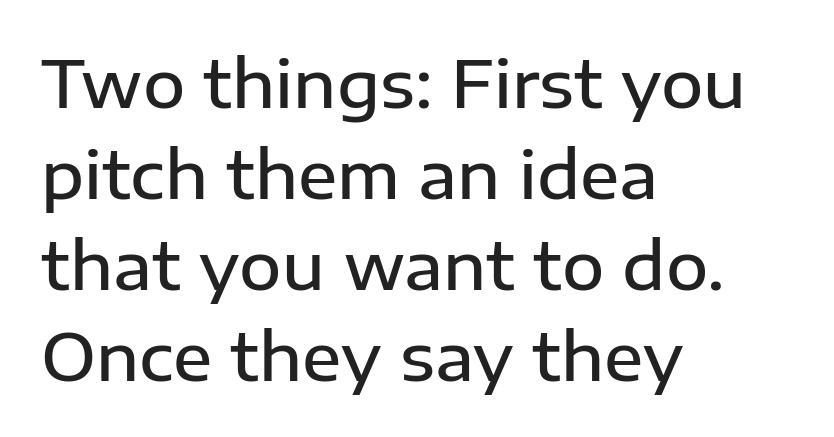
Q: Is the text bold? A: Semi-bold.
Q: Is the text italic (slanted)? A: No, it is upright.
Q: Is the typeface a serif or a sans-serif typeface? A: Sans-serif.
Q: Is the text underlined? A: No.
Q: How is the paragraph aligned? A: Left-aligned.
Q: Is the spacing between letters normal or unusually wide? A: Normal.
Q: Is the spacing between lines tight, normal or loose? A: Normal.
Q: Width (condensed, normal, or wide)? A: Normal.
Q: Stroke contrast? A: Low.
Q: x-height? A: Medium.
Q: Monospaced? A: No.
